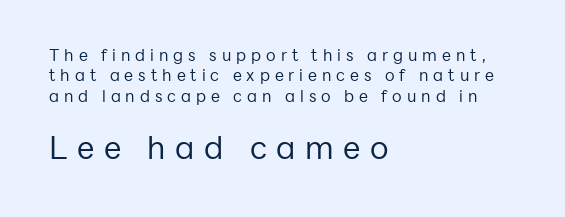
The lower block of text is set noticeably larger than the block above it. The lettering holds an erect, upright posture throughout. Stroke mass is kept to a normal reading level or below. The tracking reads as deliberately expanded to a designer's eye. Serifs: no, the terminals of the letterforms are clean.
